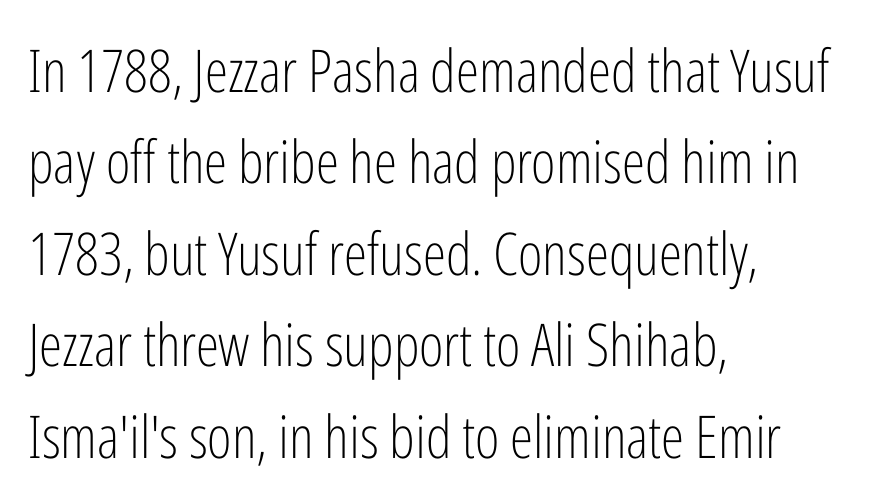
{"serif": "no", "italic": "no", "bold": "no", "weight": "light", "width": "condensed", "stroke_contrast": "low", "x_height": "medium", "monospaced": "no", "underline": "no", "align": "left", "line_spacing": "normal", "line_spacing_ratio": 1.55, "letter_spacing": "normal", "letter_spacing_em": 0.0, "glyph_px": 59}
